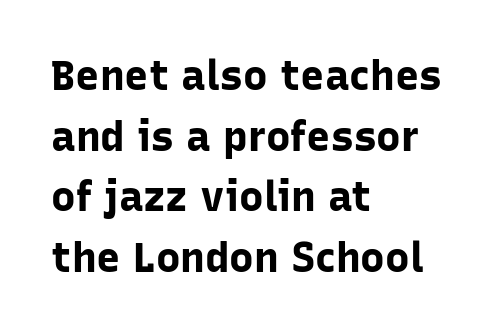
The image shows 41 px bold sans-serif type, upright; set left-aligned, normal line spacing (1.48x), normal letter spacing, not underlined; low stroke contrast and a medium x-height.
